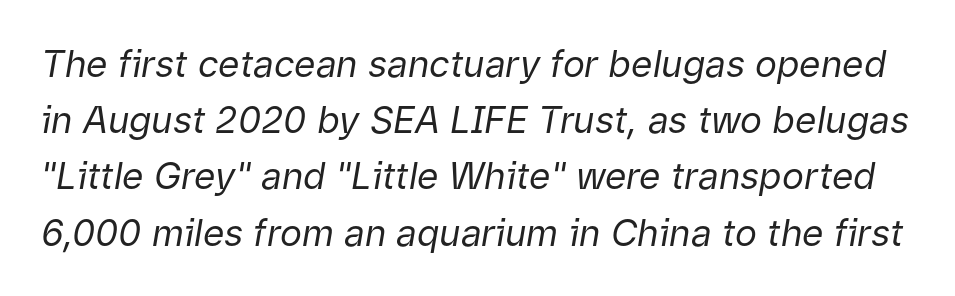
{"italic": "yes", "lean": "right", "slant_degrees": 9, "bold": "no", "weight": "regular", "width": "normal", "stroke_contrast": "low", "x_height": "medium", "monospaced": "no", "underline": "no", "line_spacing": "normal", "line_spacing_ratio": 1.52, "letter_spacing": "normal", "letter_spacing_em": 0.0, "glyph_px": 37}
